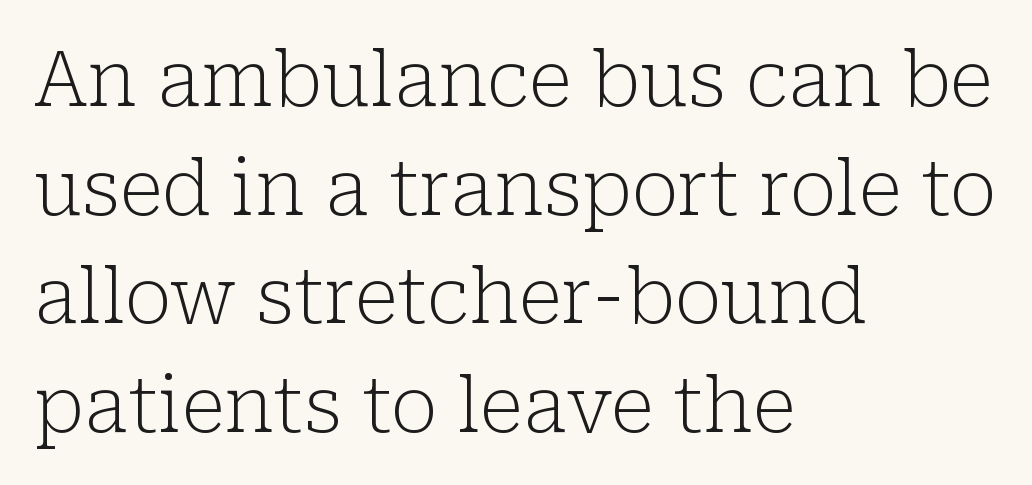
Tall strokes in this sample are plumb rather than angled. These lines are rendered in a variable-pitch font. A typesetter would call this zero additional tracking. The letters carry serifs — small finishing strokes at the ends of their stems. The glyphs are unaccompanied by any horizontal stroke below them.
